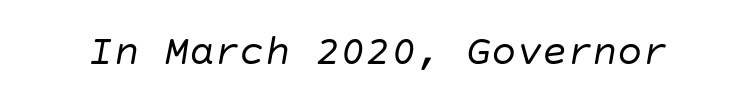
The image shows 42 px regular-weight type, italic (leaning right); set normal letter spacing, not underlined; low stroke contrast and a large x-height.
